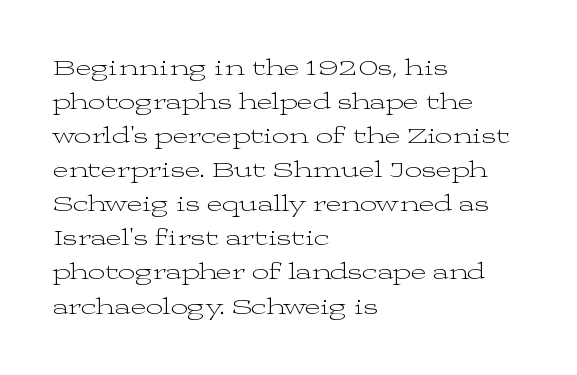
The image shows 24 px text type, upright; set left-aligned, normal line spacing (1.42x), normal letter spacing, not underlined.
